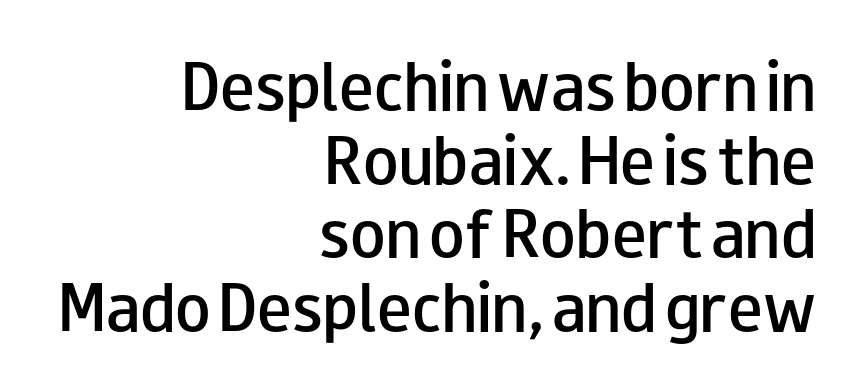
The image shows 58 px semibold, wide sans-serif type, upright; set right-aligned, normal line spacing (1.27x), normal letter spacing, not underlined; low stroke contrast and a small x-height.
